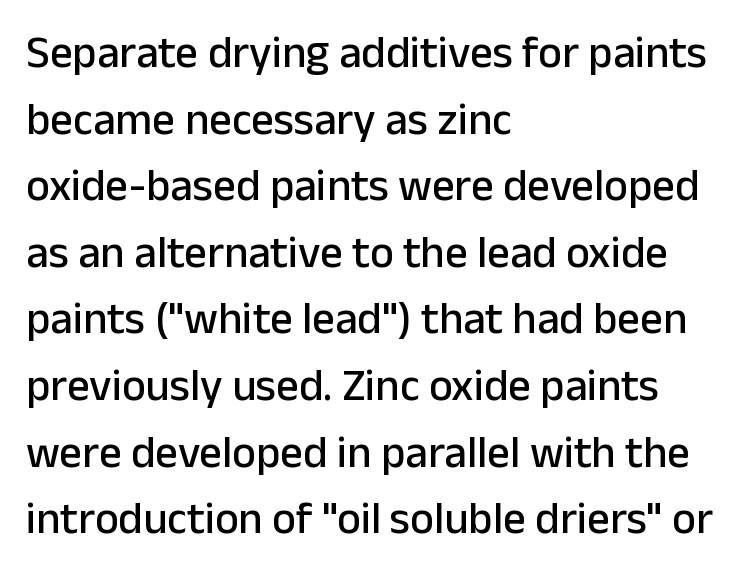
{"serif": "no", "italic": "no", "width": "normal", "stroke_contrast": "low", "x_height": "medium", "monospaced": "no", "underline": "no", "align": "left", "line_spacing": "normal", "line_spacing_ratio": 1.48, "letter_spacing": "normal", "letter_spacing_em": 0.0, "glyph_px": 45}
